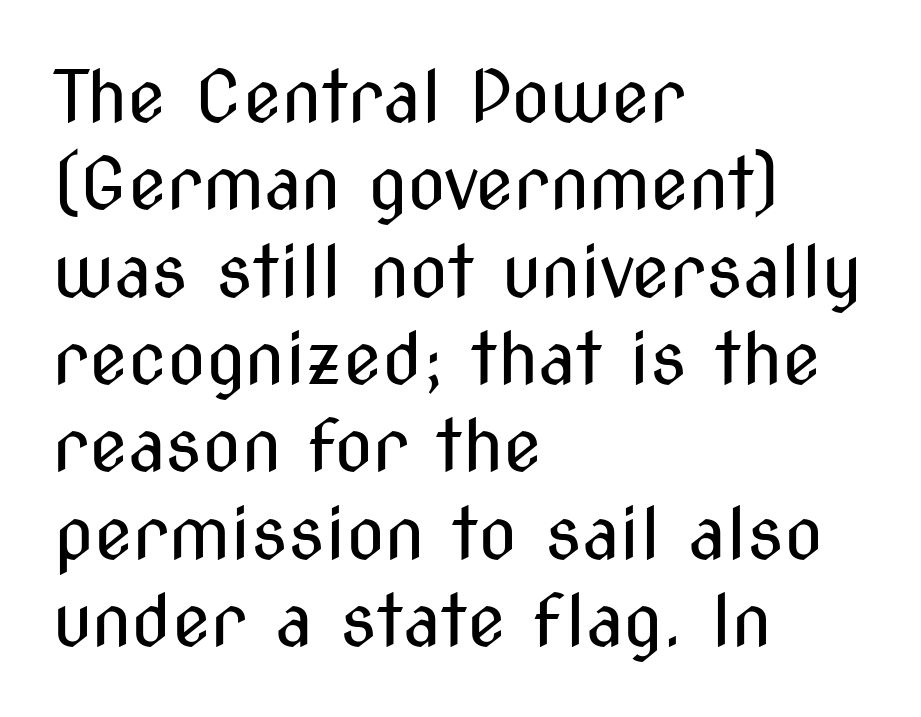
The image shows 71 px regular-weight, condensed sans-serif type, upright; set left-aligned, line spacing 1.23x, normal letter spacing, not underlined; medium stroke contrast and a medium x-height.
